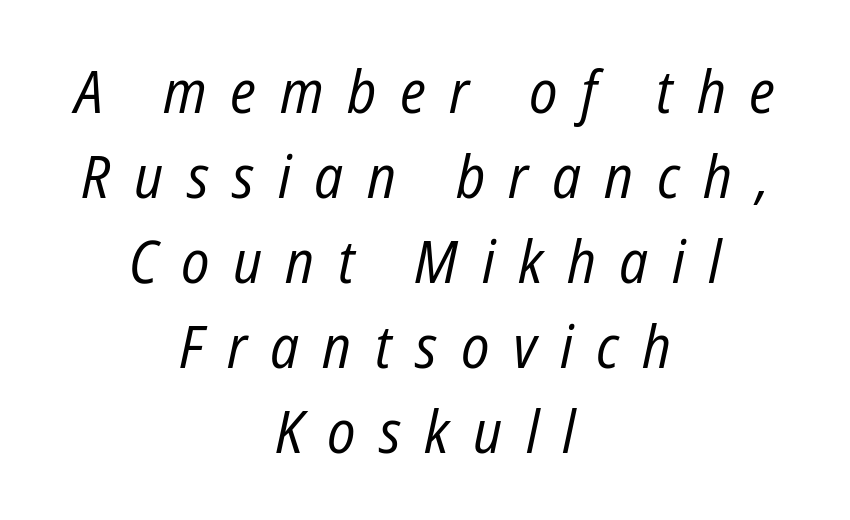
{"italic": "yes", "lean": "right", "slant_degrees": 12, "bold": "no", "weight": "regular", "width": "condensed", "stroke_contrast": "low", "x_height": "medium", "monospaced": "no", "underline": "no", "align": "center", "line_spacing": "normal", "line_spacing_ratio": 1.44, "letter_spacing": "wide", "letter_spacing_em": 0.4, "glyph_px": 59}
